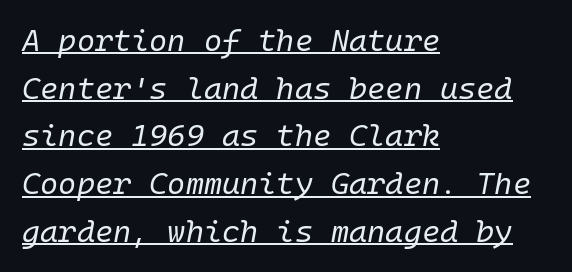
{"italic": "yes", "lean": "right", "slant_degrees": 10, "bold": "no", "weight": "regular", "width": "normal", "stroke_contrast": "low", "x_height": "medium", "monospaced": "yes", "underline": "yes", "align": "left", "line_spacing": "normal", "line_spacing_ratio": 1.54, "letter_spacing": "normal", "letter_spacing_em": 0.0, "glyph_px": 31}
